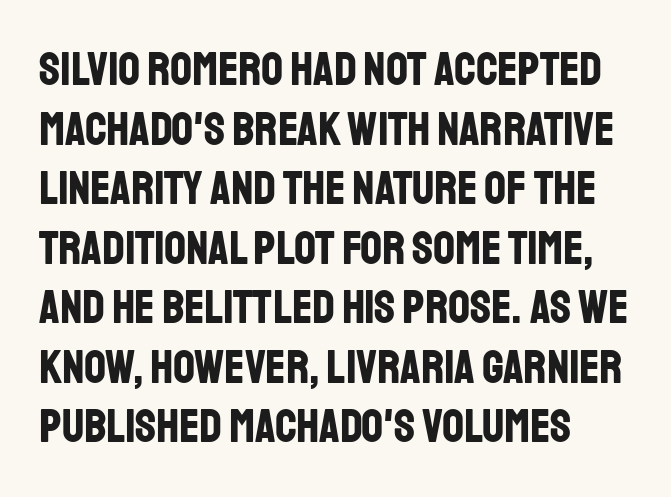
Regarding serifs, this sample does without them. A full-strength bold gives these letters their thick strokes. Which margin do the lines hug? The left one — the right edge is uneven. This sample uses plain, unmodified letter spacing. Designer's note — italics off, roman on.
